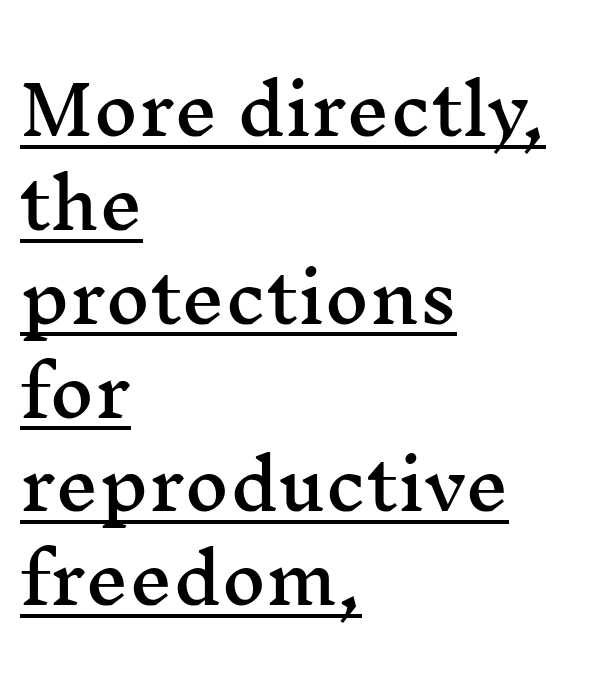
Q: Is the text italic (slanted)? A: No, it is upright.
Q: Is the typeface a serif or a sans-serif typeface? A: Serif.
Q: Is the text underlined? A: Yes.
Q: How is the paragraph aligned? A: Left-aligned.
Q: Is the spacing between letters normal or unusually wide? A: Normal.
Q: Is the spacing between lines tight, normal or loose? A: Normal.
Q: Width (condensed, normal, or wide)? A: Wide.
Q: Stroke contrast? A: Medium.
Q: x-height? A: Medium.
Q: Monospaced? A: No.
